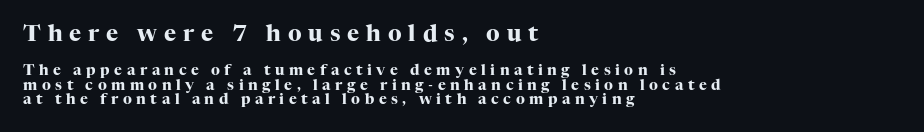
The image shows 23 px bold type, upright; set left-aligned, tight line spacing (0.96x), unusually wide letter spacing (+0.3 em), not underlined; the first (top) block is 1.53x larger.
